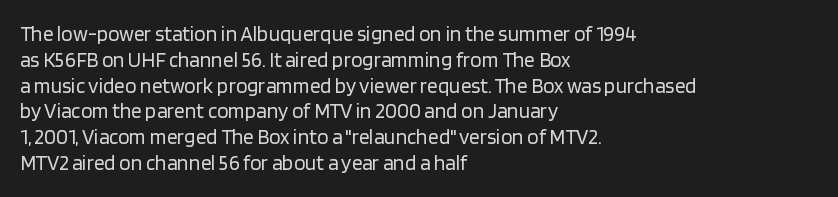
The image shows 21 px text type, upright; set left-aligned, line spacing 1.23x, normal letter spacing, not underlined.
